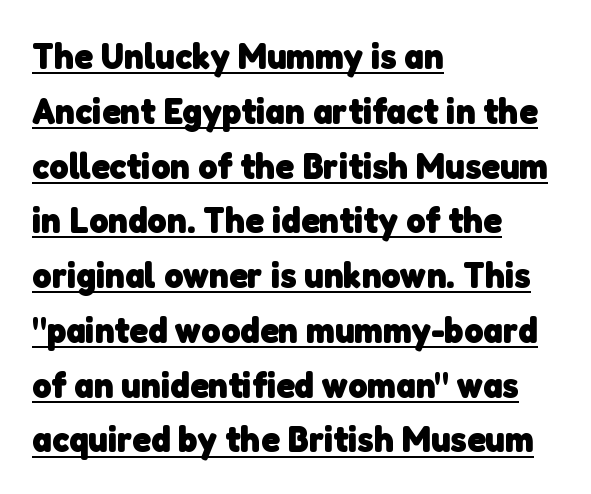
Q: Is the text bold? A: Yes.
Q: Is the typeface a serif or a sans-serif typeface? A: Sans-serif.
Q: Is the text underlined? A: Yes.
Q: How is the paragraph aligned? A: Left-aligned.
Q: Is the spacing between letters normal or unusually wide? A: Normal.
Q: Is the spacing between lines tight, normal or loose? A: Normal.
Q: Width (condensed, normal, or wide)? A: Normal.
Q: Stroke contrast? A: Low.
Q: x-height? A: Medium.
Q: Monospaced? A: No.
